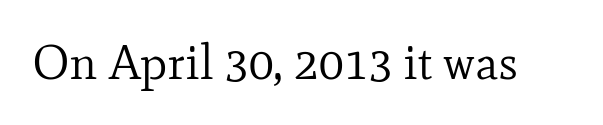
The specimen omits any rule beneath the text block's lines. Glyph-to-glyph distance matches everyday printed text. Observe the serifs anchoring each vertical stroke in this sample. Stems and bowls with no extra thickness — not bold. Ascenders rise straight up at ninety degrees.
